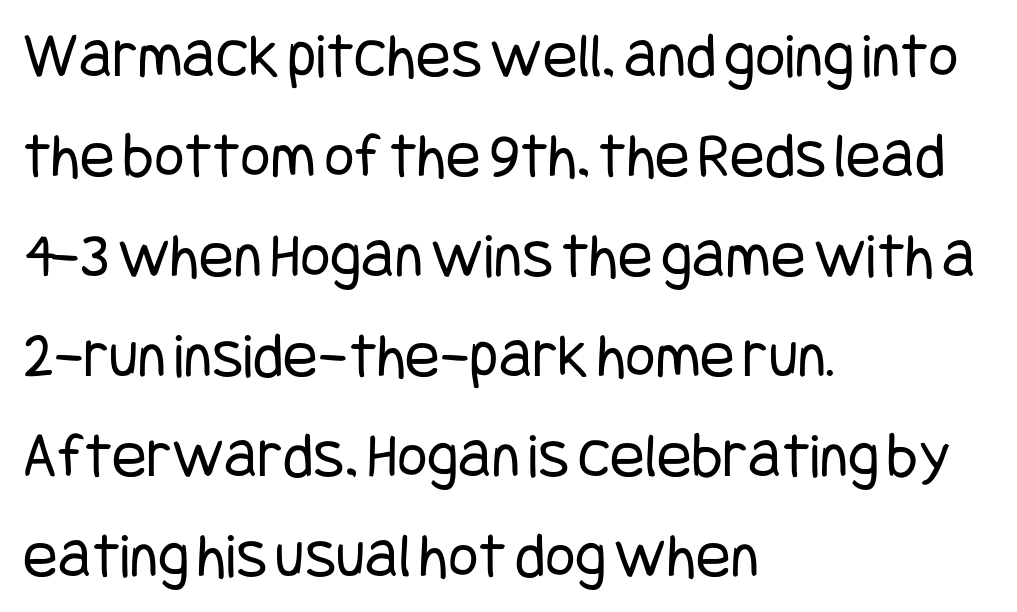
Type style note: lacks serifs. The weight tops out at a normal text grade. The typesetter chose a ragged-right arrangement here. The passage shown stacks its lines at a standard gap. The passage shown is not underscored anywhere. How are the letters spaced? Ordinarily, with no added tracking.
